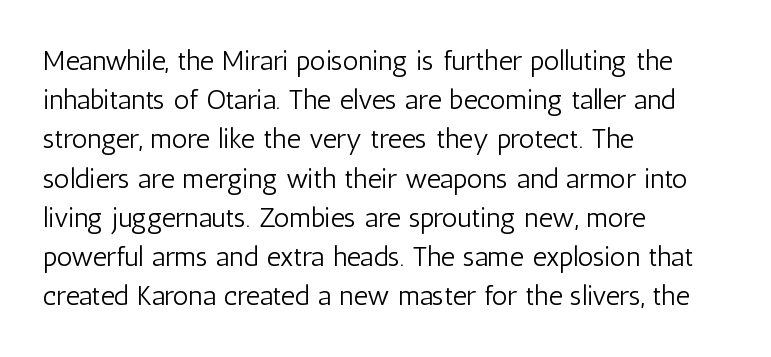
Nobody drew a line under any word here. You could not count columns in this text — the font is proportionally spaced. You can tell it's not italic because the verticals are truly vertical. The compositor pushed each line to the left boundary.
